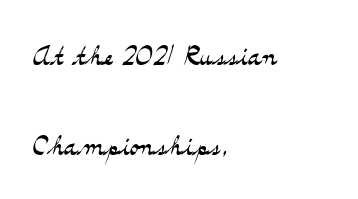
Q: Is the text bold? A: No.
Q: Is the text italic (slanted)? A: Yes.
Q: Is the typeface a serif or a sans-serif typeface? A: Serif.
Q: Is the text underlined? A: No.
Q: How is the paragraph aligned? A: Left-aligned.
Q: Is the spacing between letters normal or unusually wide? A: Normal.
Q: Is the spacing between lines tight, normal or loose? A: Loose.
Q: Width (condensed, normal, or wide)? A: Wide.
Q: Stroke contrast? A: Medium.
Q: x-height? A: Small.
Q: Monospaced? A: No.
